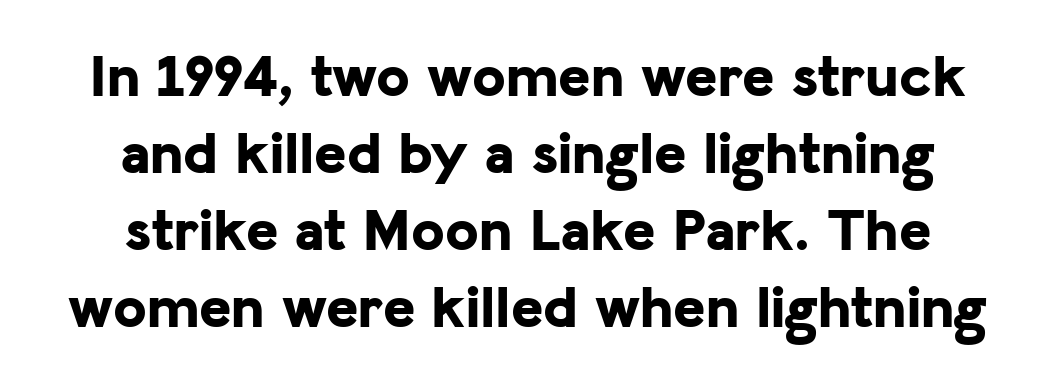
This rendering employs a face without finishing strokes, i.e., a sans-serif. In terms of letterspacing, this is plain default setting. Regular leading. Descenders hang freely into open space.
